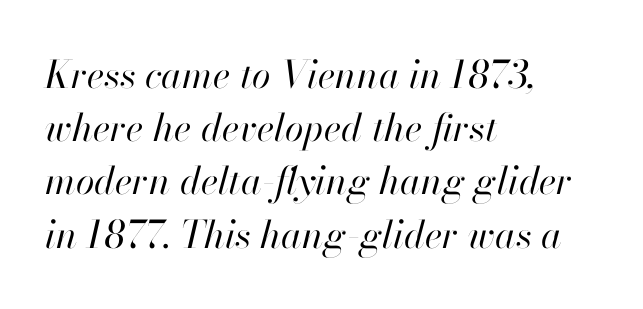
The image shows 38 px regular-weight type, italic (leaning right); set left-aligned, normal line spacing (1.4x), normal letter spacing, not underlined; high stroke contrast and a small x-height.
